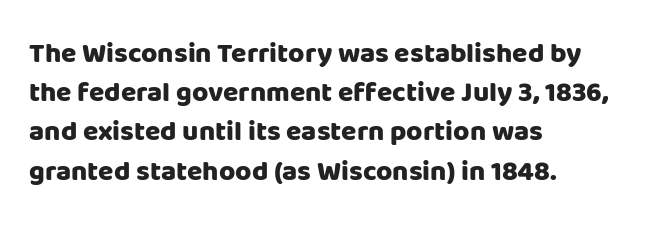
{"serif": "no", "italic": "no", "bold": "yes", "weight": "heavy", "width": "normal", "stroke_contrast": "low", "x_height": "large", "monospaced": "no", "underline": "no", "align": "left", "line_spacing": "normal", "line_spacing_ratio": 1.4, "letter_spacing": "normal", "letter_spacing_em": 0.0, "glyph_px": 28}
